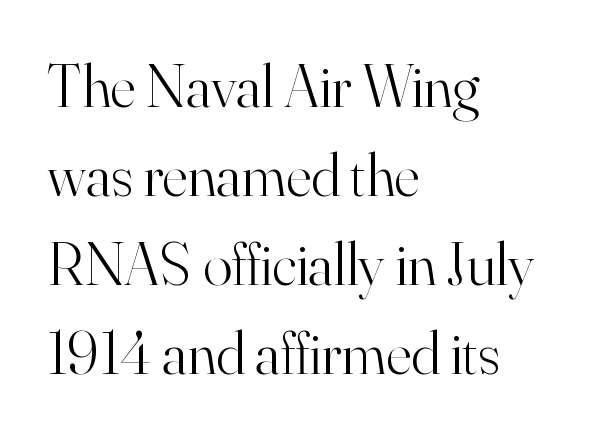
Q: Is the text bold? A: No.
Q: Is the text italic (slanted)? A: No, it is upright.
Q: Is the typeface a serif or a sans-serif typeface? A: Serif.
Q: Is the text underlined? A: No.
Q: How is the paragraph aligned? A: Left-aligned.
Q: Is the spacing between letters normal or unusually wide? A: Normal.
Q: Is the spacing between lines tight, normal or loose? A: Normal.
Q: Width (condensed, normal, or wide)? A: Normal.
Q: Stroke contrast? A: High.
Q: x-height? A: Small.
Q: Monospaced? A: No.
